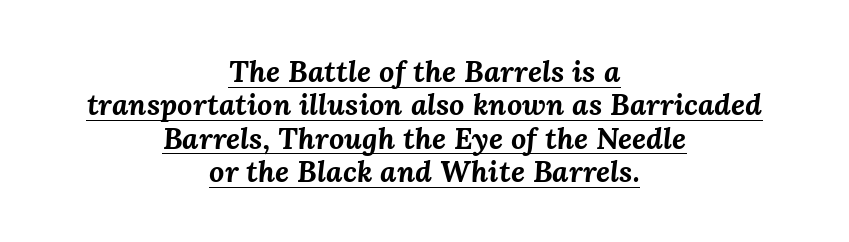
Between one letter and the next there's only the usual sliver of space. This sample has the flowing, uneven cadence of proportional lettering. Is there much room between lines? No — they nearly touch. Is the block centered? Yes — each line is placed symmetrically about the middle.
